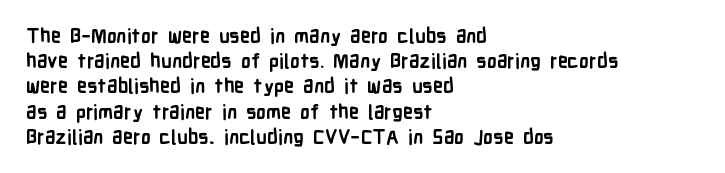
{"italic": "no", "bold": "yes", "underline": "no", "align": "left", "line_spacing": "normal", "line_spacing_ratio": 1.26, "letter_spacing": "normal", "letter_spacing_em": 0.0, "glyph_px": 20}
